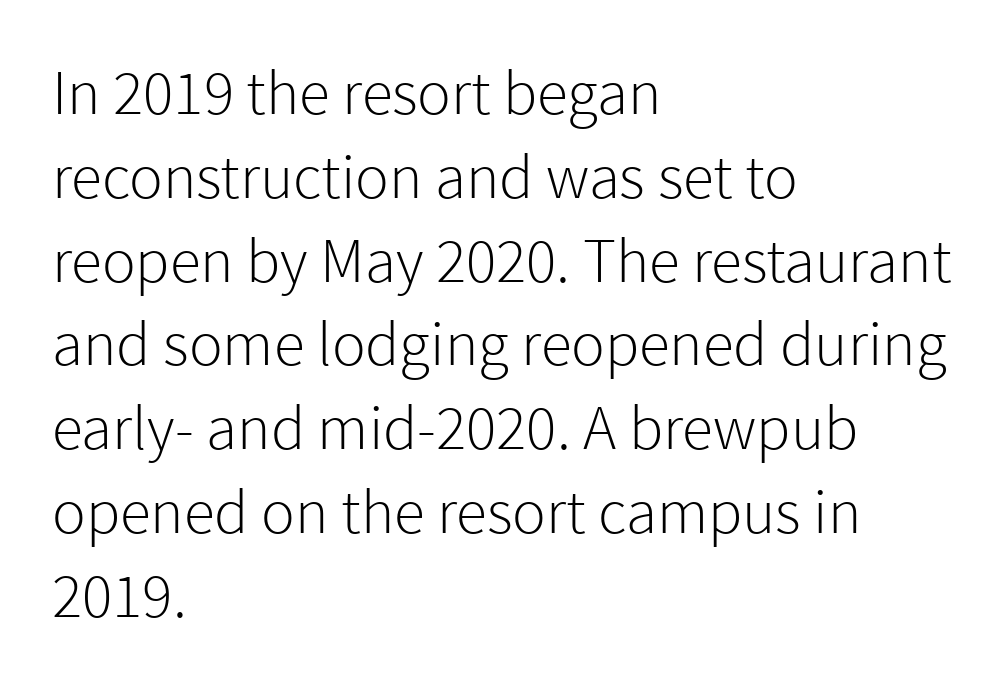
The image shows 63 px light sans-serif type, upright; set left-aligned, normal line spacing (1.33x), normal letter spacing, not underlined; a medium x-height.
